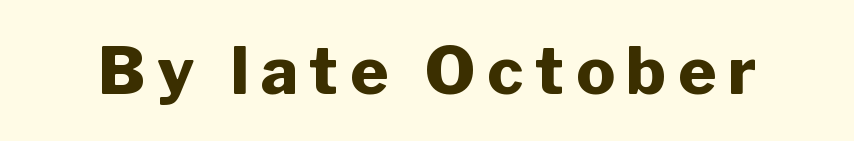
Is this a sans? Yes — the strokes have no serifs. Rendered with straight, roman letterforms. These lines are rendered in a variable-pitch font. The foot of each line stays bare and open. Students, this is bold: see how much ink each stroke carries.
